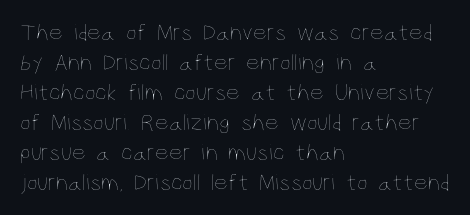
The image shows 24 px text type, upright; set left-aligned, normal line spacing (1.25x), normal letter spacing, not underlined.
